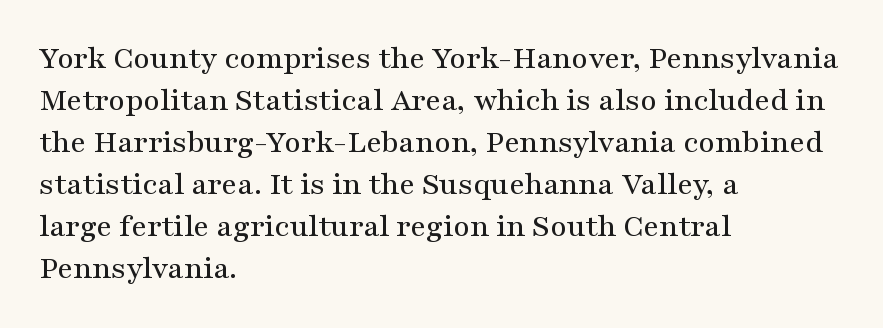
Serifs: yes, visible at the terminals of the letterforms. Do the characters align in a grid? No, the font is proportional. The paragraph shown leans on its left margin. The rendering keeps characters at their native spacing.
